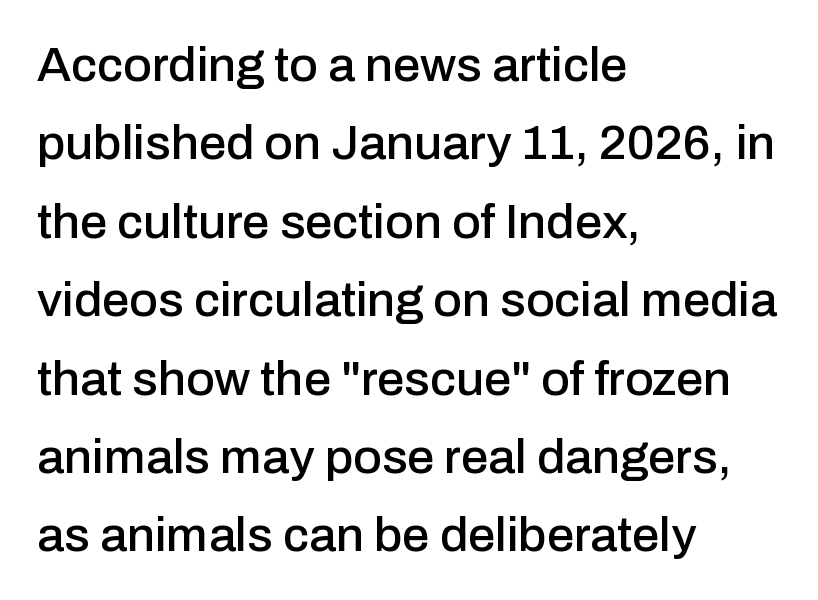
The image shows 49 px sans-serif type, upright; set left-aligned, normal line spacing (1.6x), normal letter spacing, not underlined; low stroke contrast and a medium x-height.
